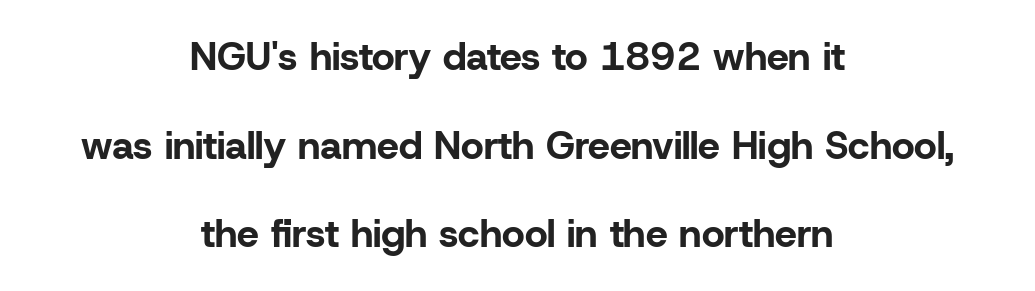
Is there much room between lines? Yes — plenty of vertical air separates them. This sample has the flowing, uneven cadence of proportional lettering. Letter spacing: default. Font category for this specimen: sans-serif. Casual observation: everything's sitting right in the middle.
